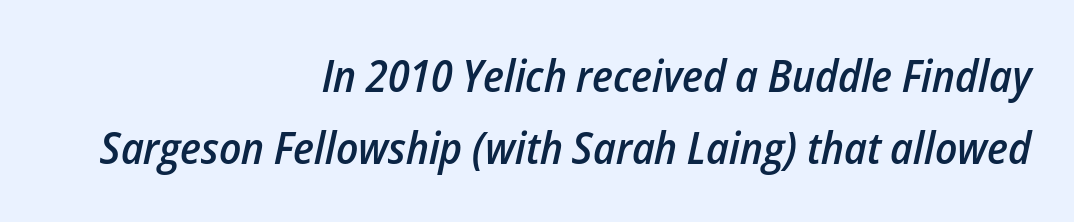
These words are printed semibold, heavier than regular yet not bold. Descenders are the only things crossing below the line. The rendering keeps characters at their native spacing. There's an unmistakable incline to the writing here. The rag falls on the left side of this text block.
